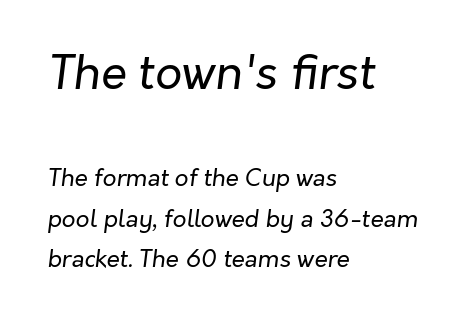
{"italic": "yes", "lean": "right", "slant_degrees": 7, "bold": "no", "weight": "regular", "width": "normal", "stroke_contrast": "low", "x_height": "medium", "monospaced": "no", "underline": "no", "align": "left", "line_spacing": "normal", "line_spacing_ratio": 1.69, "letter_spacing": "normal", "letter_spacing_em": 0.0, "larger_block": "first", "size_ratio": 1.96, "glyph_px": 47}
